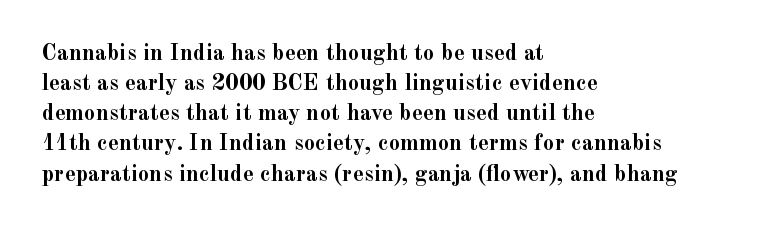
{"italic": "no", "bold": "yes", "underline": "no", "align": "left", "line_spacing": "normal", "line_spacing_ratio": 1.31, "letter_spacing": "normal", "letter_spacing_em": 0.0, "glyph_px": 23}
